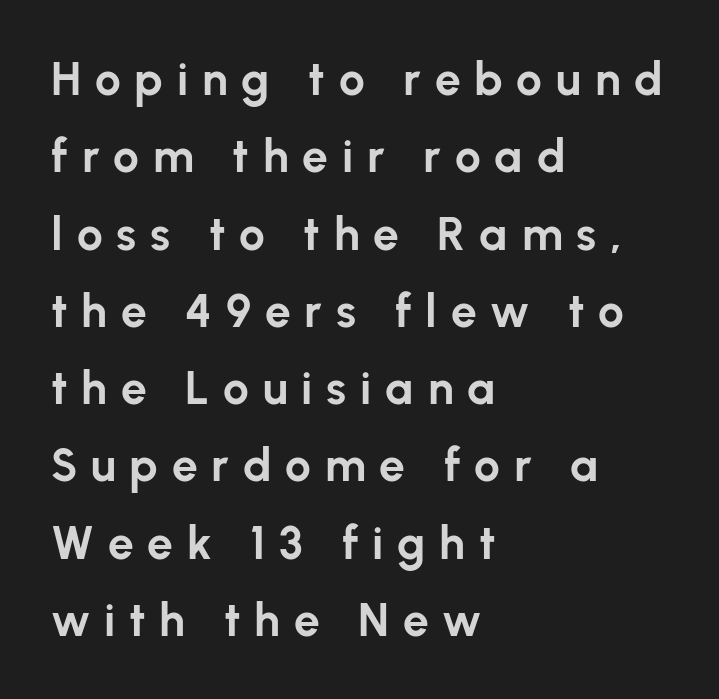
{"serif": "no", "italic": "no", "bold": "yes", "weight": "bold", "width": "normal", "stroke_contrast": "low", "x_height": "medium", "monospaced": "no", "underline": "no", "align": "left", "line_spacing": "normal", "line_spacing_ratio": 1.68, "letter_spacing": "wide", "letter_spacing_em": 0.3, "glyph_px": 46}
